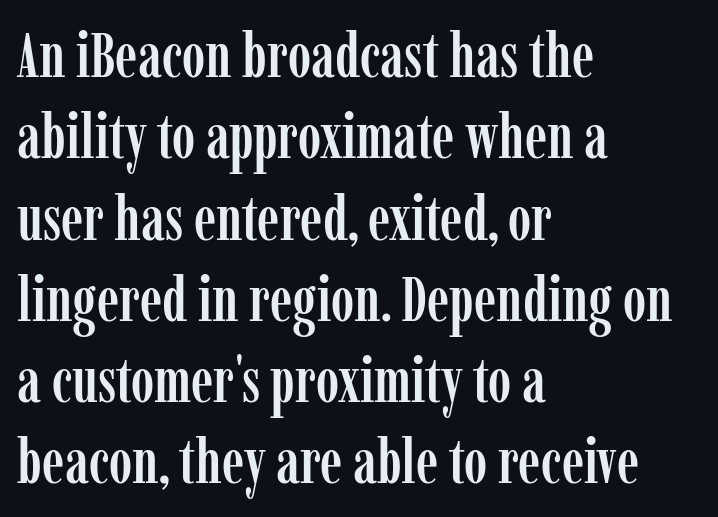
The paragraph has a hard left edge and a soft right edge. The rendering uses a moderate line-height, typical for paragraphs. Glyph-to-glyph distance matches everyday printed text. Designer's note — italics off, roman on. This rendering features lettering with no underline. The typeface chosen for these lines features serifs.
